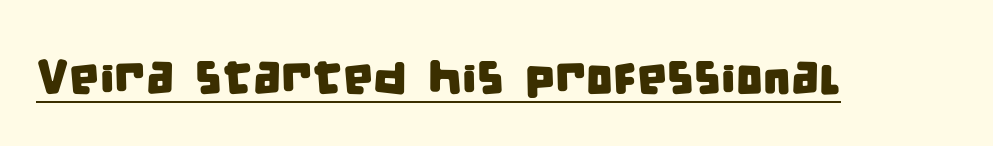
The image shows 48 px condensed sans-serif type; set normal letter spacing, underlined; low stroke contrast and a large x-height.
